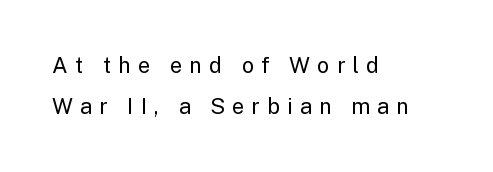
Q: Is the text bold? A: No.
Q: Is the text italic (slanted)? A: No, it is upright.
Q: Is the text underlined? A: No.
Q: How is the paragraph aligned? A: Left-aligned.
Q: Is the spacing between letters normal or unusually wide? A: Unusually wide.
